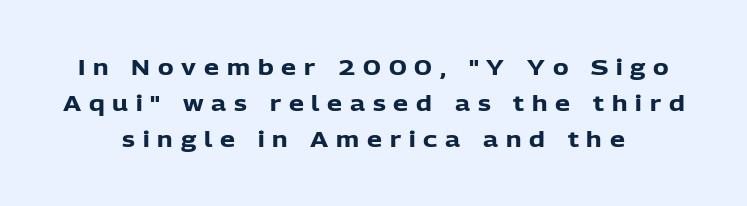
The image shows 21 px bold type, upright; set line spacing 1.71x, unusually wide letter spacing (+0.37 em), not underlined.
